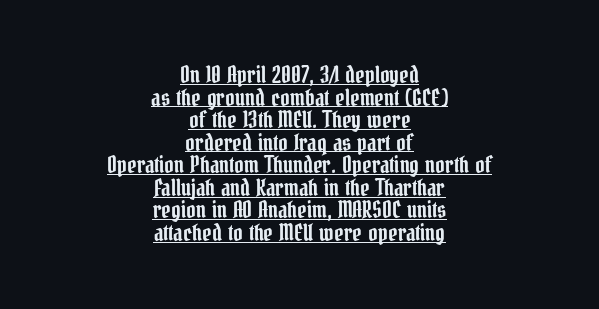
Ascenders rise straight up at ninety degrees. Every row of glyphs is offset so its center matches the block's center. Nothing unusual about the tracking: characters are spaced as the font intends. Underlined type.
